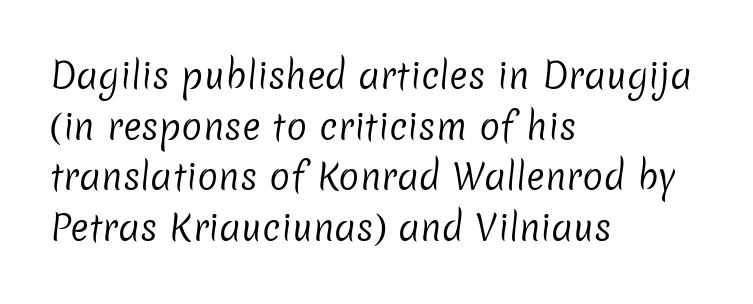
Descenders are the only things crossing below the line. Observe the ordinary spacing: letters are neighbours, not strangers. Reading down the column, the eye jumps a familiar distance to each next line. Unlike a traditional serif, this face leaves its strokes unadorned. These lines stack with their left ends in a neat column. Proportional: the letters do not fall into vertical columns.
